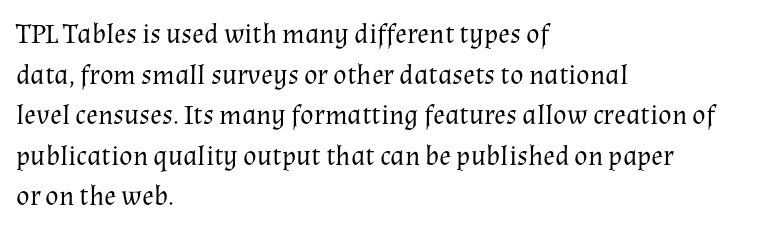
Q: Is the text bold? A: No.
Q: Is the text italic (slanted)? A: No, it is upright.
Q: Is the typeface a serif or a sans-serif typeface? A: Serif.
Q: Is the text underlined? A: No.
Q: How is the paragraph aligned? A: Left-aligned.
Q: Is the spacing between letters normal or unusually wide? A: Normal.
Q: Is the spacing between lines tight, normal or loose? A: Normal.
Q: Width (condensed, normal, or wide)? A: Normal.
Q: Stroke contrast? A: Medium.
Q: x-height? A: Medium.
Q: Monospaced? A: No.
